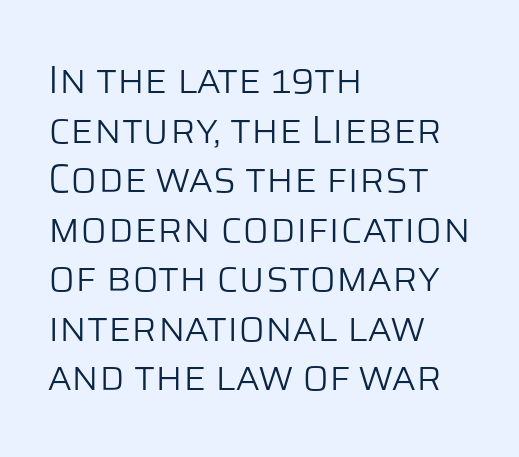
The zone under the glyphs is completely vacant. Compared with typical body copy, the letter spacing here is the same. The designer went with a sans here, leaving each stem footless. Stroke thickness stays within the range of a standard reading face or lighter.
